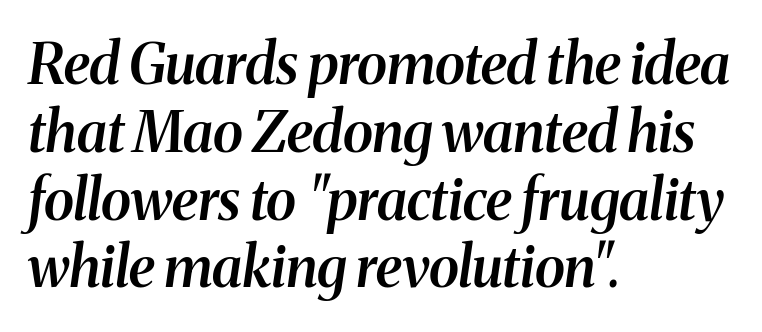
{"serif": "yes", "italic": "yes", "lean": "right", "slant_degrees": 8, "bold": "semi", "weight": "semibold", "width": "normal", "stroke_contrast": "medium", "x_height": "medium", "monospaced": "no", "underline": "no", "align": "left", "line_spacing_ratio": 1.21, "letter_spacing": "normal", "letter_spacing_em": 0.0, "glyph_px": 56}
